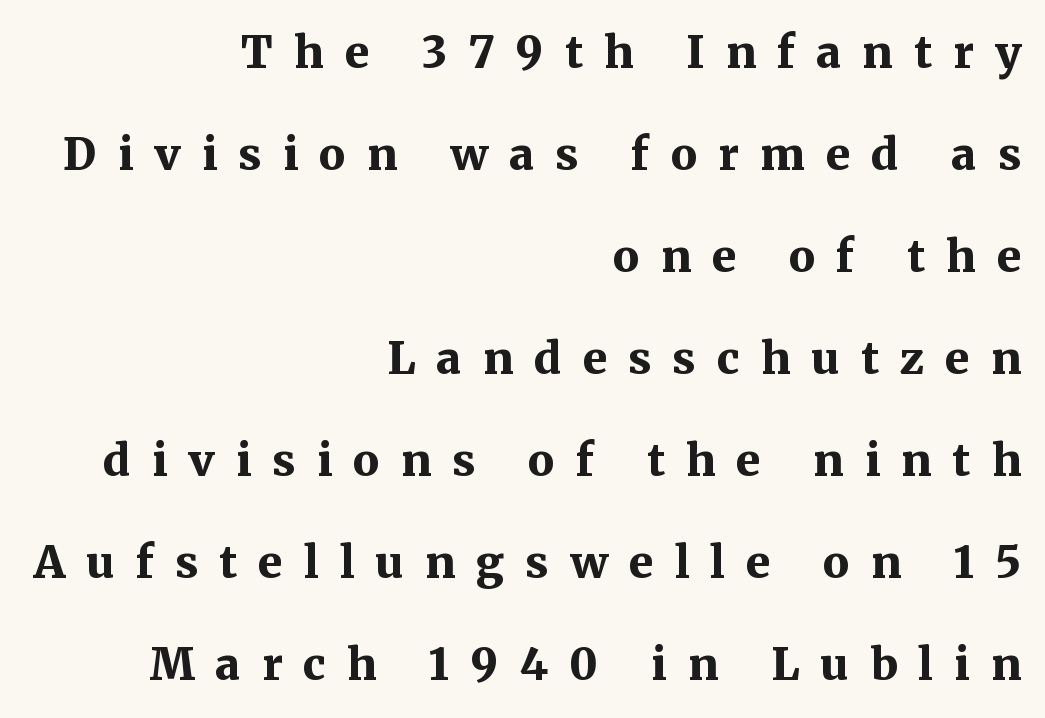
The image shows 44 px bold serif type, upright; set right-aligned, loose line spacing (2.32x), unusually wide letter spacing (+0.48 em), not underlined; medium stroke contrast and a medium x-height.
